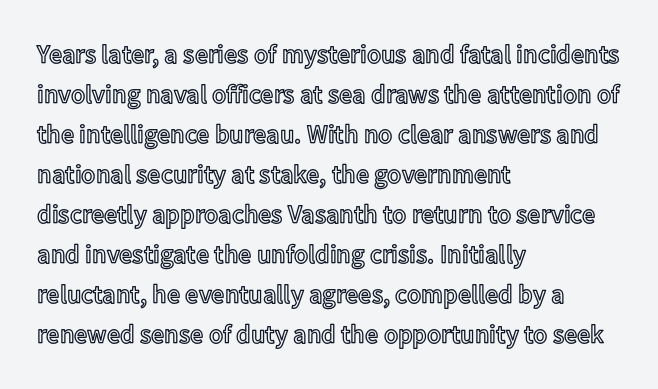
Descender tails drop into unmarked territory. Each word holds together tightly as a unit, with standard inter-letter gaps. Style check: upright. A student would call this left alignment; a typographer would say flush left, rag right. If you measured baseline to baseline, you'd find a middling distance.
